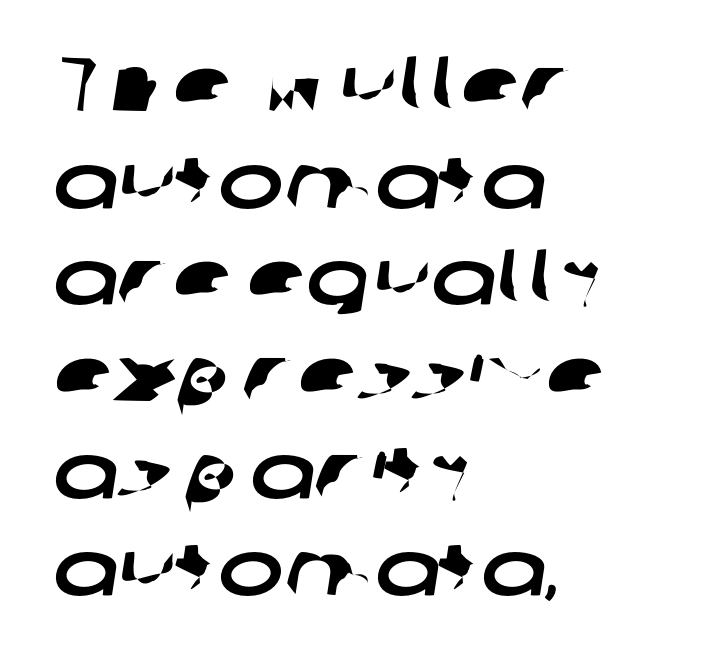
{"serif": "no", "width": "wide", "stroke_contrast": "low", "x_height": "medium", "monospaced": "no", "underline": "no", "align": "left", "line_spacing_ratio": 1.24, "letter_spacing": "normal", "letter_spacing_em": 0.0, "glyph_px": 78}
